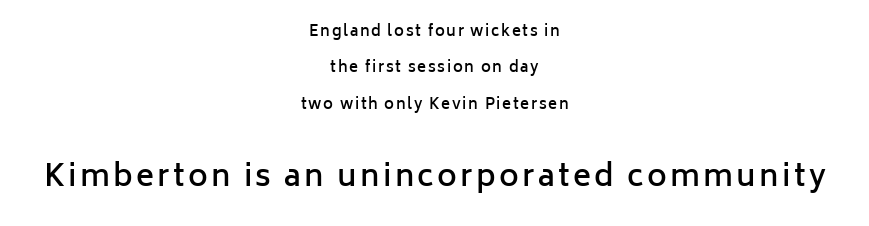
Lines of text with bare space underneath. The lines in this sample share a center point and differ in where they start and stop. Size contrast runs from small at the top to large at the bottom. Does the type have serifs? No, each stem ends abruptly. Is there any slant? The stems are plumb.
